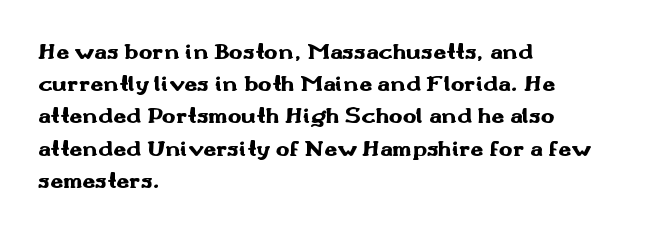
{"italic": "no", "bold": "yes", "underline": "no", "align": "left", "line_spacing": "normal", "line_spacing_ratio": 1.4, "letter_spacing": "normal", "letter_spacing_em": 0.0, "glyph_px": 23}
